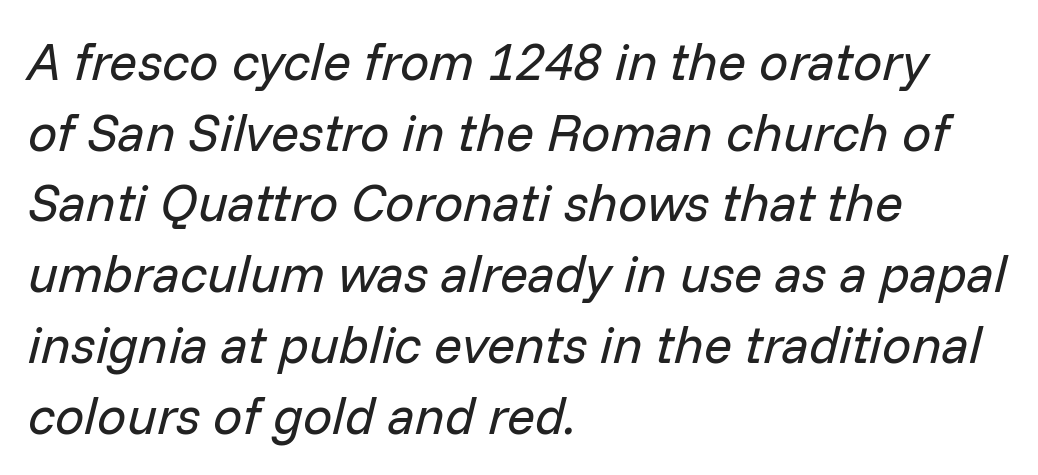
The image shows 52 px regular-weight type, italic (leaning right); set left-aligned, normal line spacing (1.36x), normal letter spacing, not underlined; low stroke contrast and a medium x-height.
